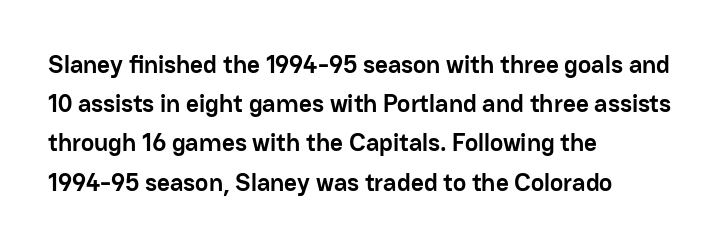
{"italic": "no", "bold": "yes", "underline": "no", "align": "left", "line_spacing": "normal", "line_spacing_ratio": 1.57, "letter_spacing": "normal", "letter_spacing_em": 0.0, "glyph_px": 25}
